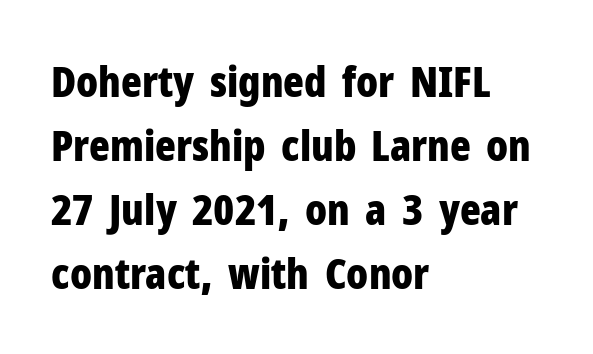
{"serif": "no", "italic": "no", "bold": "yes", "weight": "bold", "width": "condensed", "stroke_contrast": "low", "x_height": "medium", "monospaced": "no", "underline": "no", "align": "left", "line_spacing": "normal", "line_spacing_ratio": 1.49, "letter_spacing": "normal", "letter_spacing_em": 0.0, "glyph_px": 43}
